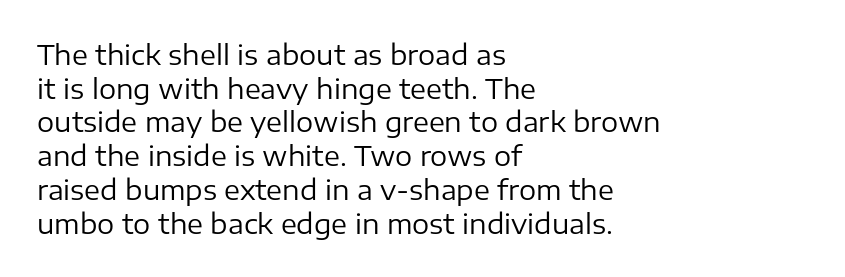
{"italic": "no", "bold": "no", "underline": "no", "align": "left", "line_spacing": "normal", "line_spacing_ratio": 1.25, "letter_spacing": "normal", "letter_spacing_em": 0.0, "glyph_px": 27}
